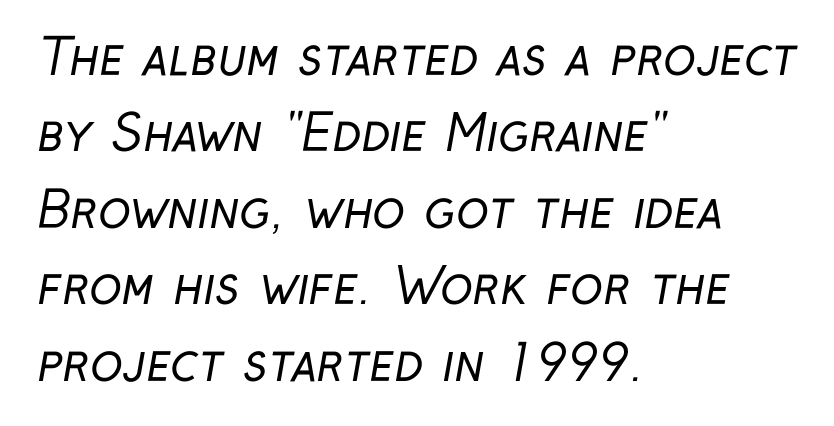
{"serif": "no", "bold": "no", "weight": "regular", "width": "condensed", "stroke_contrast": "low", "x_height": "medium", "monospaced": "no", "underline": "no", "align": "left", "line_spacing": "normal", "line_spacing_ratio": 1.56, "letter_spacing": "normal", "letter_spacing_em": 0.0, "glyph_px": 49}
